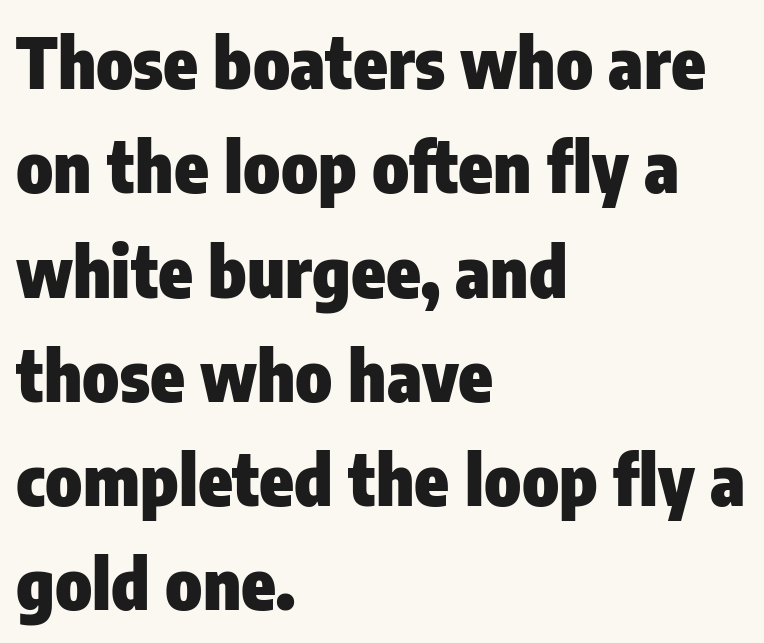
{"serif": "no", "italic": "no", "bold": "yes", "weight": "heavy", "width": "condensed", "stroke_contrast": "low", "x_height": "medium", "monospaced": "no", "underline": "no", "align": "left", "line_spacing": "normal", "line_spacing_ratio": 1.49, "letter_spacing": "normal", "letter_spacing_em": 0.0, "glyph_px": 70}
